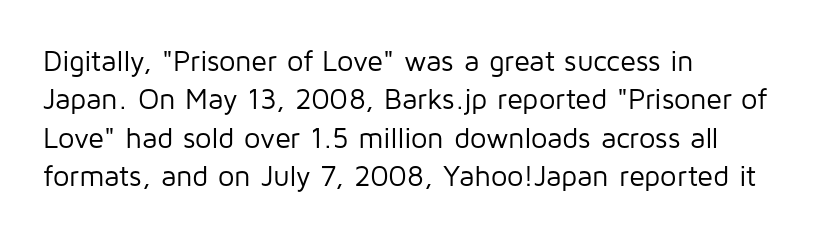
{"serif": "no", "italic": "no", "bold": "no", "weight": "regular", "width": "normal", "stroke_contrast": "low", "x_height": "medium", "monospaced": "no", "underline": "no", "align": "left", "line_spacing": "normal", "line_spacing_ratio": 1.32, "letter_spacing": "normal", "letter_spacing_em": 0.0, "glyph_px": 29}
